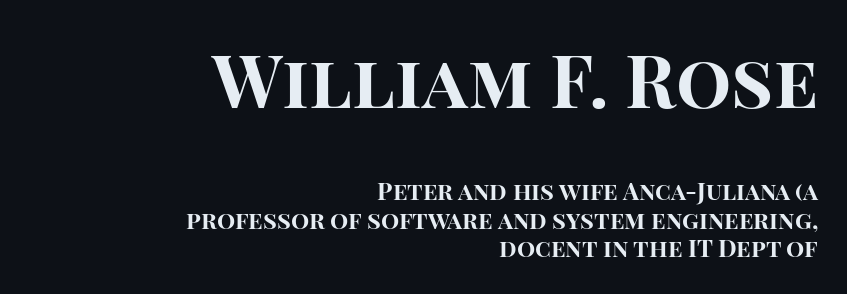
{"serif": "no", "italic": "no", "bold": "yes", "weight": "bold", "width": "normal", "stroke_contrast": "high", "x_height": "large", "monospaced": "no", "underline": "no", "align": "right", "line_spacing_ratio": 1.19, "letter_spacing": "normal", "letter_spacing_em": 0.0, "larger_block": "first", "size_ratio": 3.04, "glyph_px": 73}
